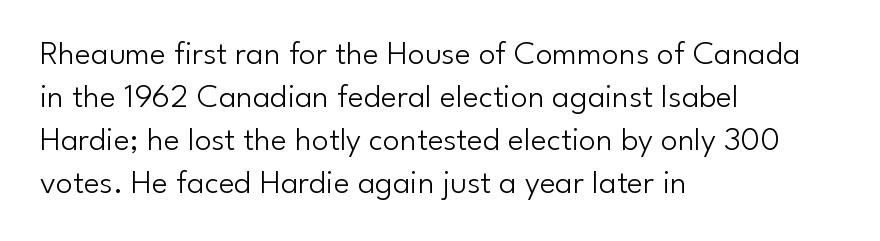
The image shows 34 px light sans-serif type, upright; set left-aligned, normal line spacing (1.26x), normal letter spacing, not underlined; low stroke contrast and a small x-height.
